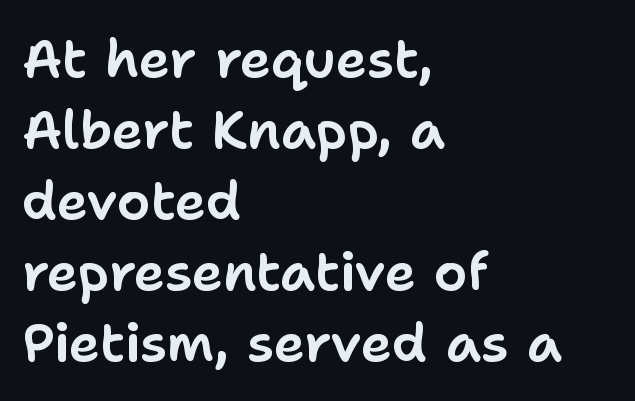
Varying glyph widths throughout — classic text-font behaviour. Glance below the letters and you will spot only blank space. The passage is arranged the way most books set body copy — flush left. This is the regular roman posture of the typeface. To sum up the face: it is a sans, with no serifs. What's the leading like? Ordinary, nothing unusual.
